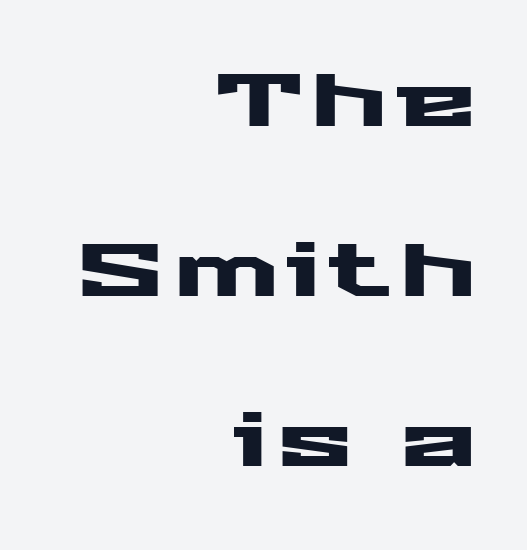
Q: Is the text italic (slanted)? A: No, it is upright.
Q: Is the typeface a serif or a sans-serif typeface? A: Sans-serif.
Q: Is the text underlined? A: No.
Q: How is the paragraph aligned? A: Right-aligned.
Q: Is the spacing between lines tight, normal or loose? A: Loose.
Q: Width (condensed, normal, or wide)? A: Wide.
Q: Stroke contrast? A: Medium.
Q: x-height? A: Medium.
Q: Monospaced? A: No.
